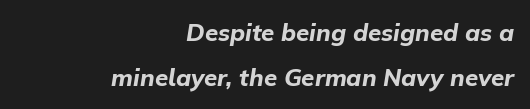
Q: Is the text bold? A: Yes.
Q: Is the text italic (slanted)? A: Yes, it leans right by about 9 degrees.
Q: Is the text underlined? A: No.
Q: How is the paragraph aligned? A: Right-aligned.
Q: Is the spacing between letters normal or unusually wide? A: Normal.
